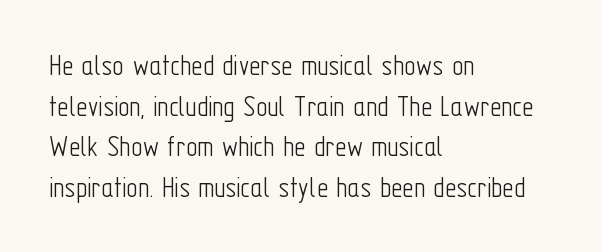
Ordinary non-slanted type is in use. The text block is weighted toward the left margin, trailing off unevenly rightward. This rendering features lettering with no underline. The typesetting does not lean heavy: it is not bold. Leading matches the norm, producing a regular column.
